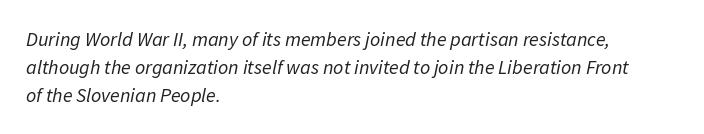
The image shows 20 px text type, italic (leaning right); set left-aligned, normal line spacing (1.4x), normal letter spacing, not underlined.
